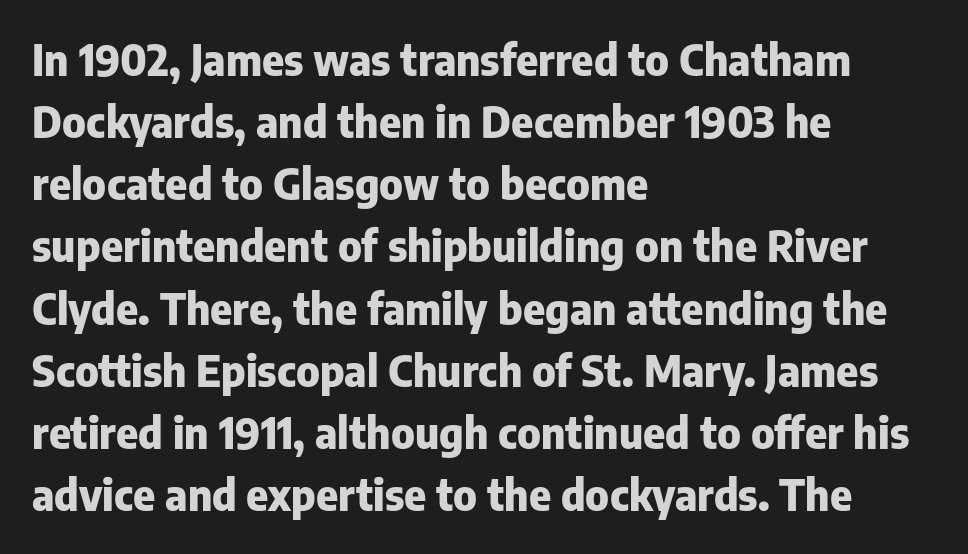
Words float on clear page, feet unadorned. Unlike a traditional serif, this face leaves its strokes unadorned. Is the block centered? No — it sits flush against the left margin. Summary of vertical rhythm: regular, with standard interline spacing.
